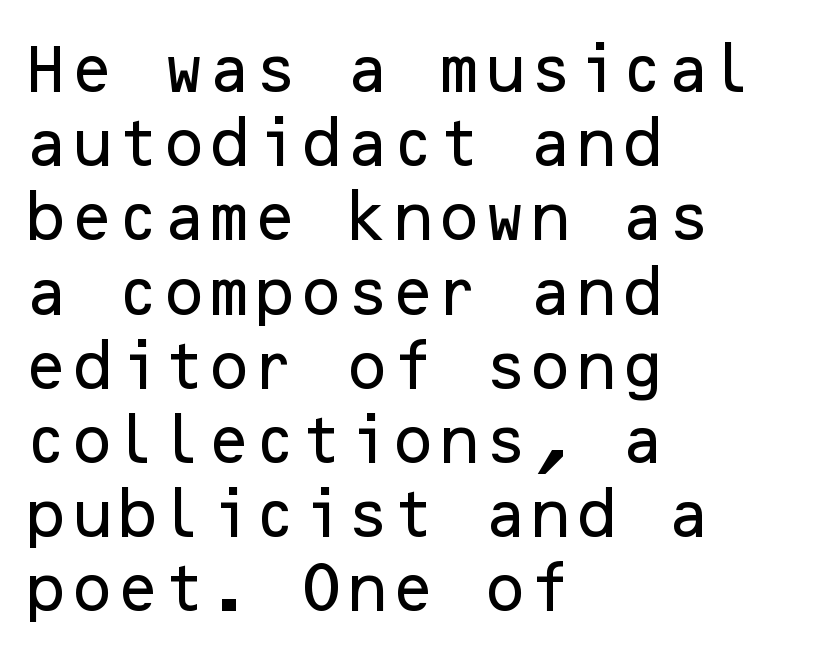
{"serif": "no", "italic": "no", "width": "normal", "stroke_contrast": "low", "x_height": "medium", "underline": "no", "align": "left", "line_spacing": "normal", "line_spacing_ratio": 1.4, "letter_spacing": "normal", "letter_spacing_em": 0.0, "glyph_px": 53}
